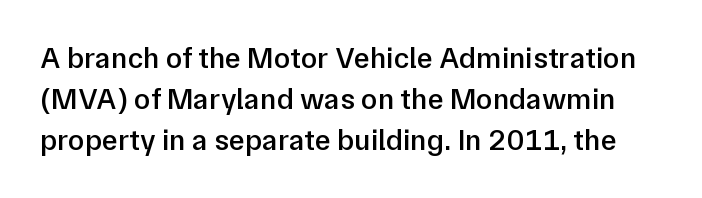
The image shows 30 px semibold sans-serif type, upright; set normal line spacing (1.36x), normal letter spacing, not underlined; low stroke contrast and a medium x-height.
